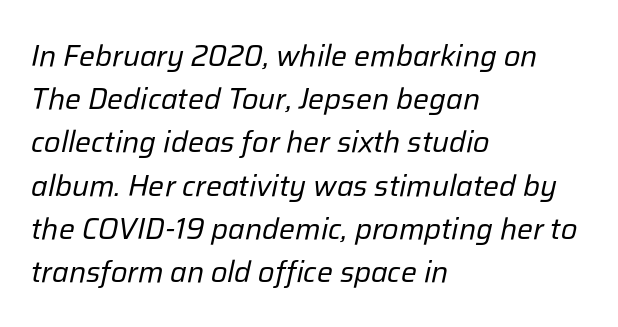
Short and long lines alike share a common starting point at left. Descenders are the only things crossing below the line. The specimen reads as italic at a glance. The passage shown has conventional tracking throughout. Heaviness? Minimal to ordinary, like unemphasized prose. The rendering uses a moderate line-height, typical for paragraphs.
